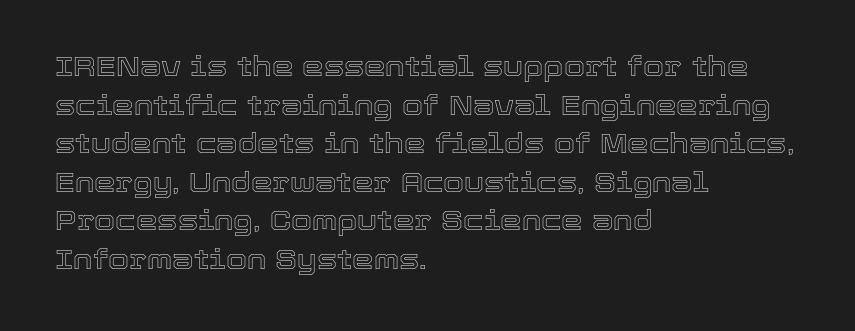
Q: Is the text italic (slanted)? A: No, it is upright.
Q: Is the text underlined? A: No.
Q: How is the paragraph aligned? A: Left-aligned.
Q: Is the spacing between letters normal or unusually wide? A: Normal.
Q: Is the spacing between lines tight, normal or loose? A: Normal.
